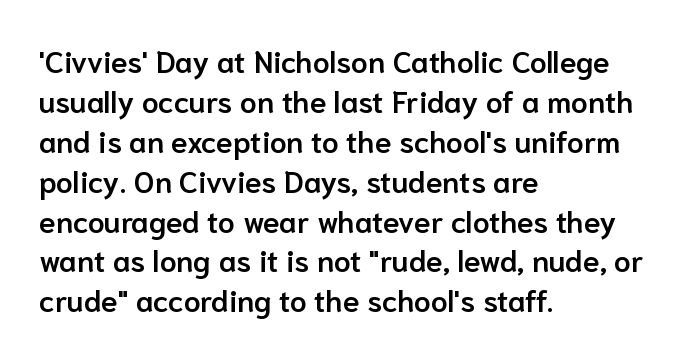
The image shows 30 px semibold sans-serif type, upright; set left-aligned, normal line spacing (1.33x), normal letter spacing, not underlined; low stroke contrast and a medium x-height.
